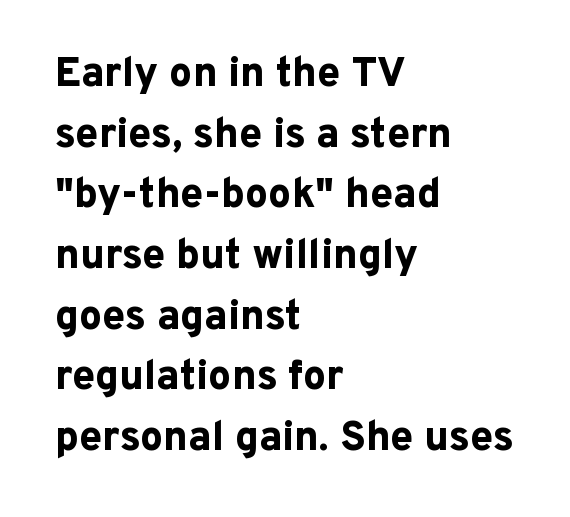
The image shows 41 px bold sans-serif type, upright; set left-aligned, normal line spacing (1.48x), normal letter spacing, not underlined; low stroke contrast and a medium x-height.
